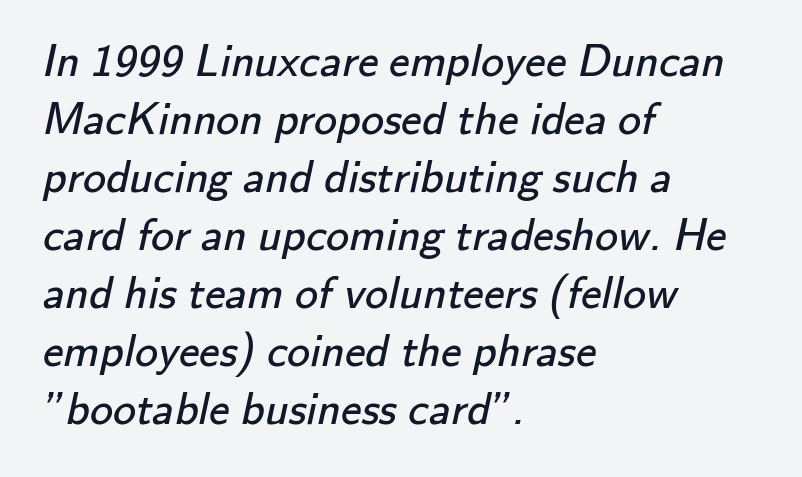
The image shows 46 px regular-weight sans-serif type; set left-aligned, normal line spacing (1.26x), normal letter spacing, not underlined; low stroke contrast and a small x-height.
